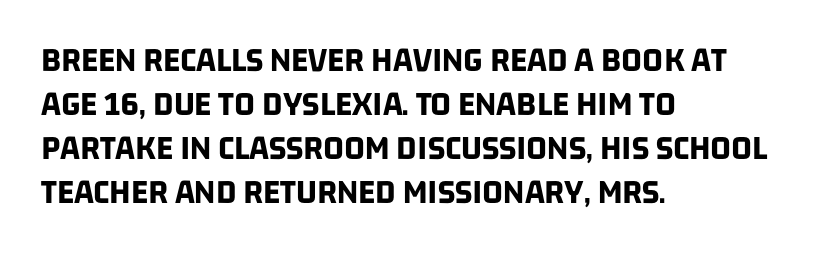
{"serif": "no", "bold": "yes", "weight": "bold", "width": "condensed", "stroke_contrast": "low", "x_height": "large", "monospaced": "no", "underline": "no", "align": "left", "line_spacing_ratio": 1.22, "letter_spacing": "normal", "letter_spacing_em": 0.0, "glyph_px": 36}
